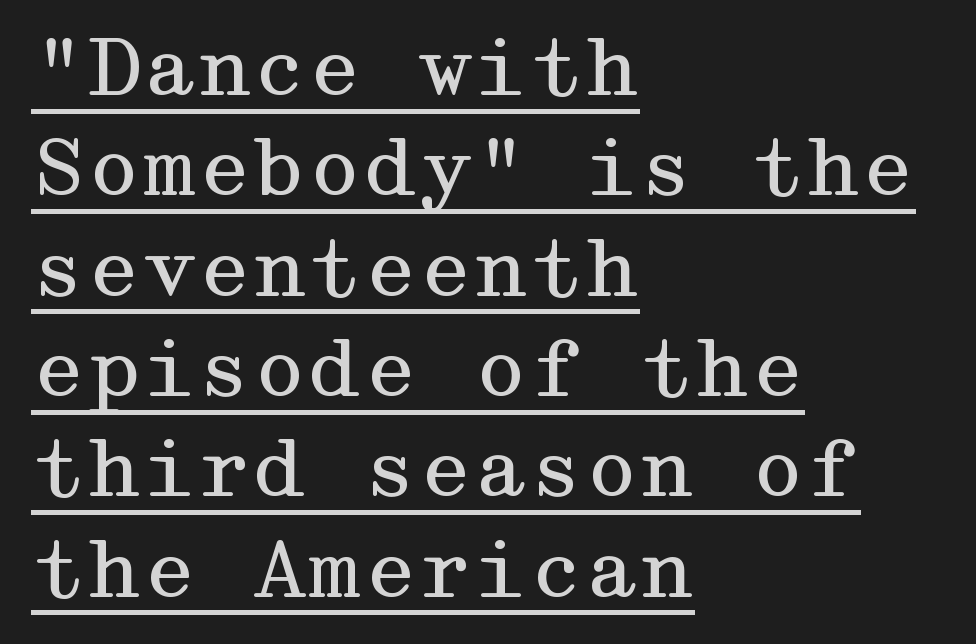
The specimen reads as upright at a glance. Underlining? Definitely there. The horizontal fit of the characters is conventional and even. Letters have the restrained weight of plain body copy at most.
